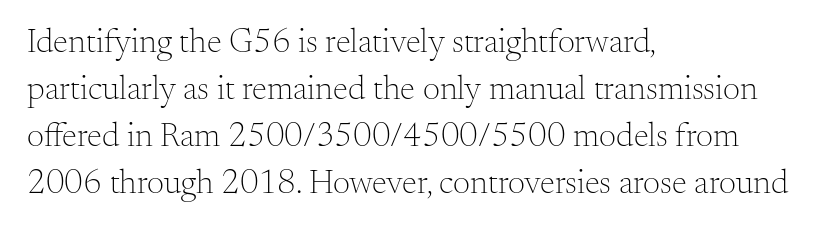
Any mark beneath the type? The region is blank. If you drew a ruler down the left edge, every line would touch it. Stroke mass is kept to a normal reading level or below. Italic? Not at all — the glyphs are vertical.
